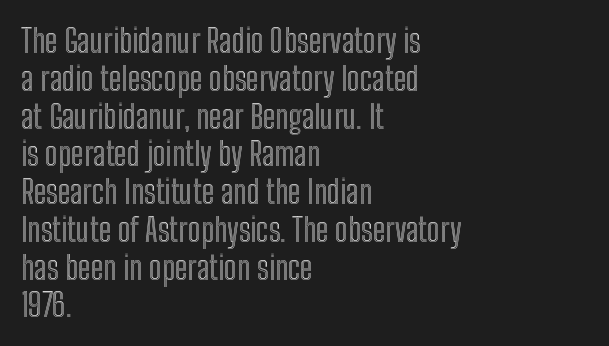
The area under the type is left untouched. The letters sit at their default tracking, neither squeezed nor spread. The passage shown is typed in a proportional face where columns would drift. Designer's note — italics off, roman on. Alignment: flush left.
